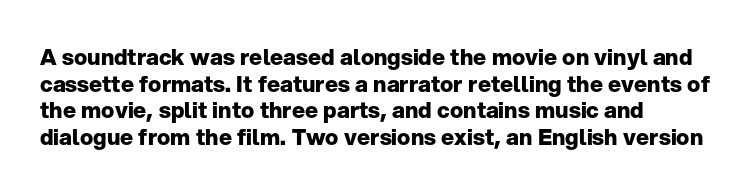
Q: Is the text bold? A: Yes.
Q: Is the text italic (slanted)? A: No, it is upright.
Q: Is the text underlined? A: No.
Q: How is the paragraph aligned? A: Left-aligned.
Q: Is the spacing between letters normal or unusually wide? A: Normal.
